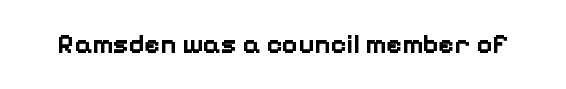
The image shows 27 px bold type, upright; set normal letter spacing, not underlined.
